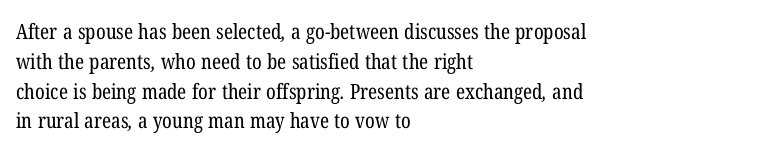
{"bold": "no", "underline": "no", "align": "left", "line_spacing": "normal", "line_spacing_ratio": 1.42, "letter_spacing": "normal", "letter_spacing_em": 0.0, "glyph_px": 21}
